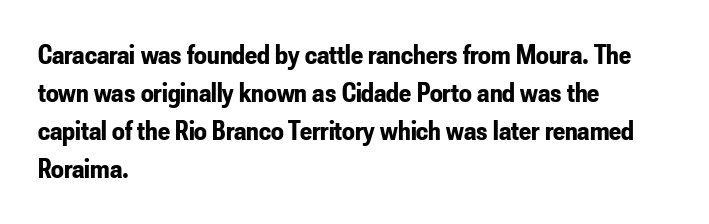
{"serif": "no", "italic": "no", "bold": "yes", "weight": "bold", "width": "condensed", "stroke_contrast": "low", "x_height": "small", "monospaced": "no", "underline": "no", "align": "left", "line_spacing": "normal", "line_spacing_ratio": 1.36, "letter_spacing": "normal", "letter_spacing_em": 0.0, "glyph_px": 28}
